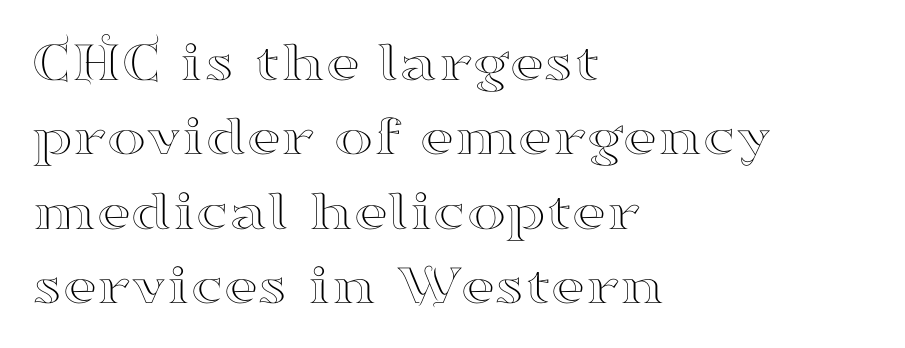
Q: Is the text italic (slanted)? A: No, it is upright.
Q: Is the typeface a serif or a sans-serif typeface? A: Serif.
Q: Is the text underlined? A: No.
Q: How is the paragraph aligned? A: Left-aligned.
Q: Is the spacing between letters normal or unusually wide? A: Normal.
Q: Is the spacing between lines tight, normal or loose? A: Normal.
Q: Width (condensed, normal, or wide)? A: Wide.
Q: Stroke contrast? A: High.
Q: x-height? A: Small.
Q: Monospaced? A: No.
